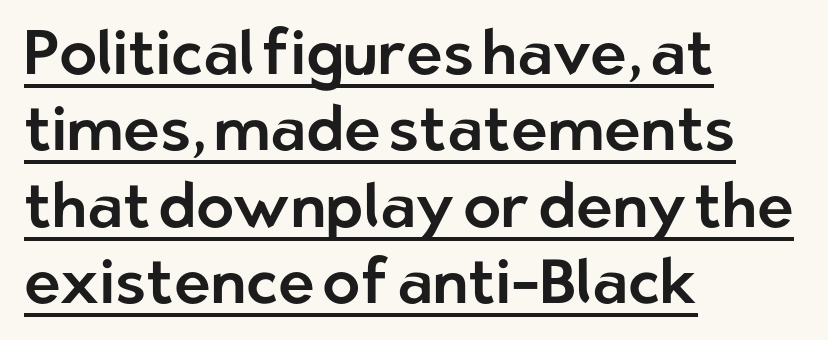
Glance below the letters and you will spot a drawn line. Observe the ordinary spacing: letters are neighbours, not strangers. Every row of glyphs begins at an identical x-position on the left. The letters advance in unequal steps, a hallmark of proportional type. The letters carry no serifs — their stems end cleanly without finishing strokes. Designer's note — italics off, roman on.
